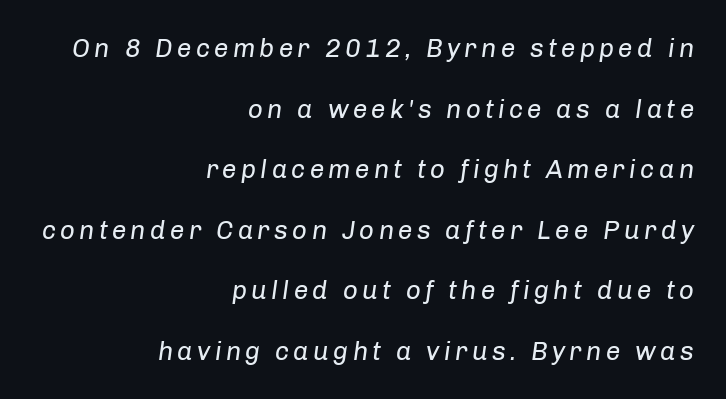
The image shows 26 px text type, italic (leaning right); set right-aligned, loose line spacing (2.33x), not underlined.
